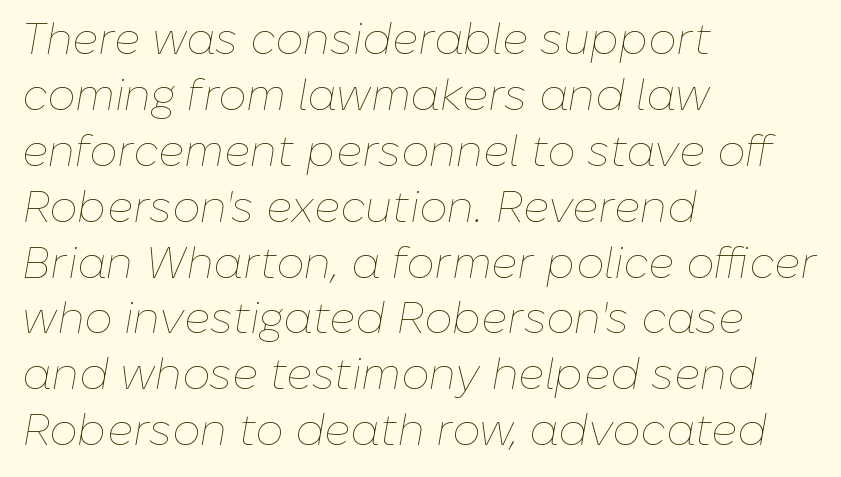
The image shows 44 px thin type, italic (leaning right); set left-aligned, normal line spacing (1.27x), normal letter spacing, not underlined; low stroke contrast and a medium x-height.
